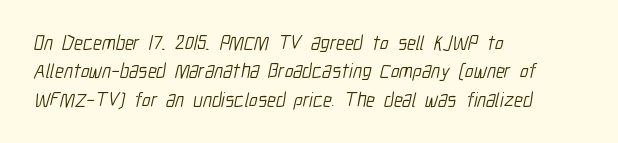
The image shows 20 px text type; set left-aligned, normal line spacing (1.42x), normal letter spacing, not underlined.
